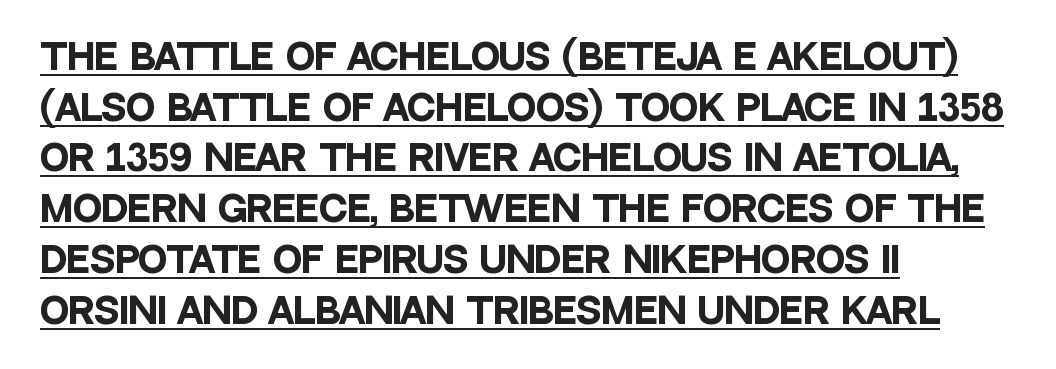
This sample uses an upright cut, with every glyph sitting square on the baseline. Bold? Absolutely — the strokes are thick and heavy. Underlining? Definitely there. Left-aligned paragraph, ragged on the right. Whoever set this chose a conventional vertical rhythm.
